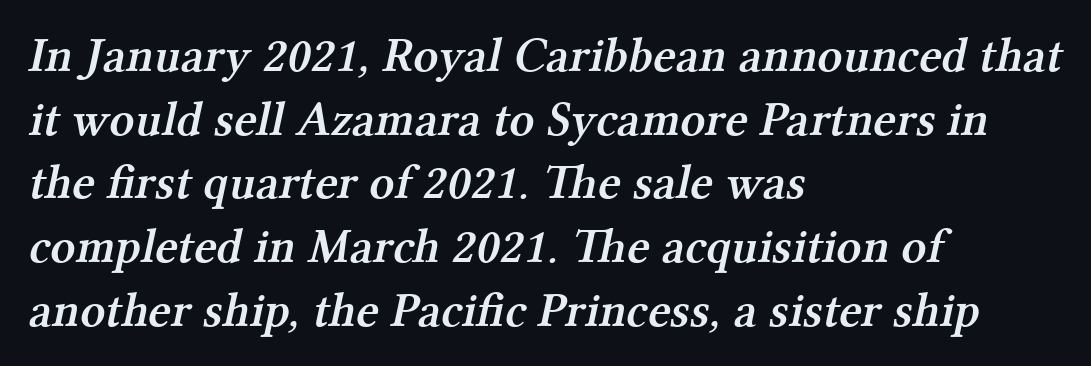
Q: Is the text bold? A: Semi-bold.
Q: Is the typeface a serif or a sans-serif typeface? A: Serif.
Q: Is the text underlined? A: No.
Q: How is the paragraph aligned? A: Left-aligned.
Q: Is the spacing between letters normal or unusually wide? A: Normal.
Q: Is the spacing between lines tight, normal or loose? A: Normal.
Q: Width (condensed, normal, or wide)? A: Normal.
Q: Stroke contrast? A: Medium.
Q: x-height? A: Medium.
Q: Monospaced? A: No.
